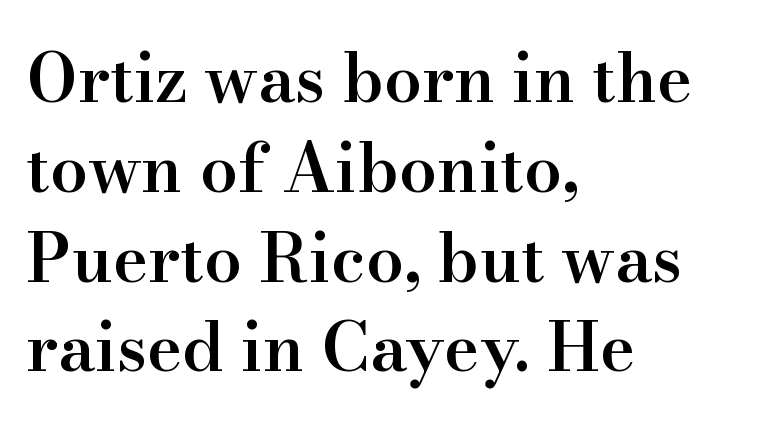
Q: Is the text bold? A: Semi-bold.
Q: Is the text italic (slanted)? A: No, it is upright.
Q: Is the typeface a serif or a sans-serif typeface? A: Serif.
Q: Is the text underlined? A: No.
Q: How is the paragraph aligned? A: Left-aligned.
Q: Is the spacing between letters normal or unusually wide? A: Normal.
Q: Is the spacing between lines tight, normal or loose? A: Normal.
Q: Width (condensed, normal, or wide)? A: Normal.
Q: Stroke contrast? A: High.
Q: x-height? A: Small.
Q: Monospaced? A: No.
